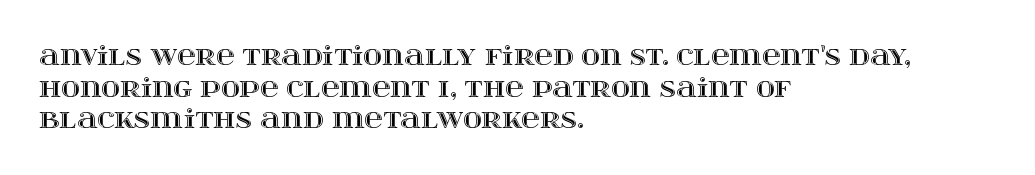
The image shows 26 px text type, upright; set left-aligned, line spacing 1.22x, normal letter spacing, not underlined.
